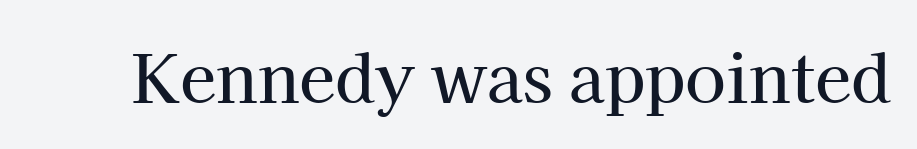
Q: Is the text italic (slanted)? A: No, it is upright.
Q: Is the typeface a serif or a sans-serif typeface? A: Serif.
Q: Is the text underlined? A: No.
Q: Is the spacing between letters normal or unusually wide? A: Normal.
Q: Width (condensed, normal, or wide)? A: Normal.
Q: Stroke contrast? A: High.
Q: x-height? A: Medium.
Q: Monospaced? A: No.
